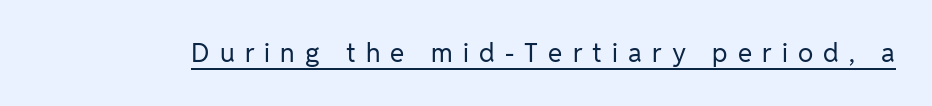
{"italic": "no", "bold": "no", "underline": "yes", "letter_spacing": "wide", "letter_spacing_em": 0.39, "glyph_px": 26}
